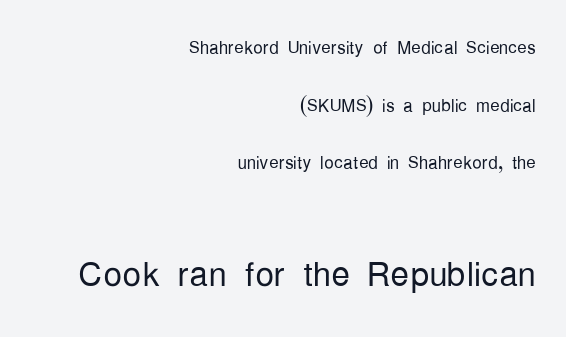
The image shows 47 px light, condensed sans-serif type, upright; set right-aligned, loose line spacing (2.4x), normal letter spacing, not underlined; the second (bottom) block is 1.96x larger; low stroke contrast and a medium x-height.
